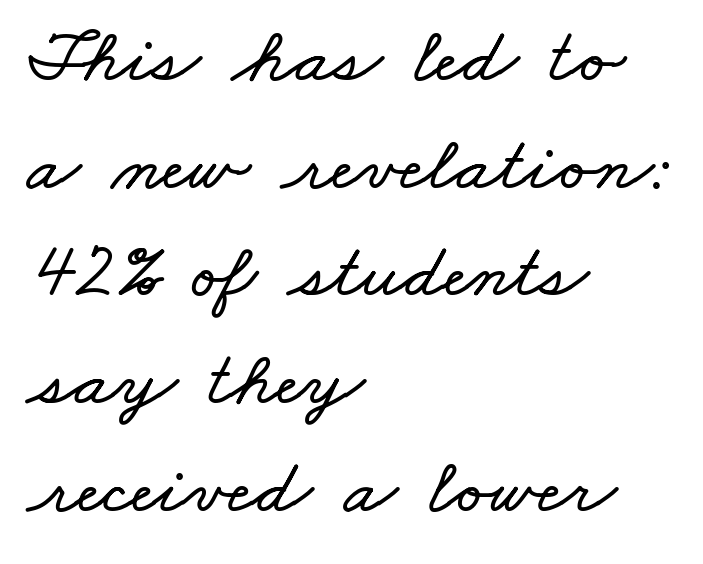
Q: Is the text underlined? A: No.
Q: How is the paragraph aligned? A: Left-aligned.
Q: Is the spacing between letters normal or unusually wide? A: Normal.
Q: Is the spacing between lines tight, normal or loose? A: Normal.
Q: Width (condensed, normal, or wide)? A: Wide.
Q: Stroke contrast? A: Low.
Q: x-height? A: Small.
Q: Monospaced? A: No.
